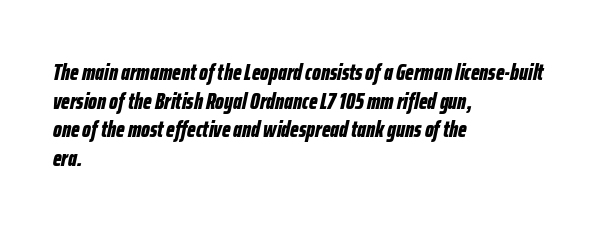
The image shows 23 px bold type, italic (leaning right); set left-aligned, line spacing 1.24x, normal letter spacing, not underlined.
